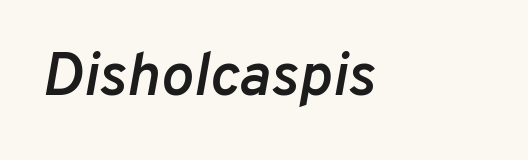
Firm but not heavy-handed strokes: this text is semibold. Do the characters align in a grid? No, the font is proportional. Slanted lettering throughout. The setting favours the left margin, as ordinary paragraphs usually do. Look at the tracking — it's just the regular setting, nothing added. The strip under each line holds only bare page.
